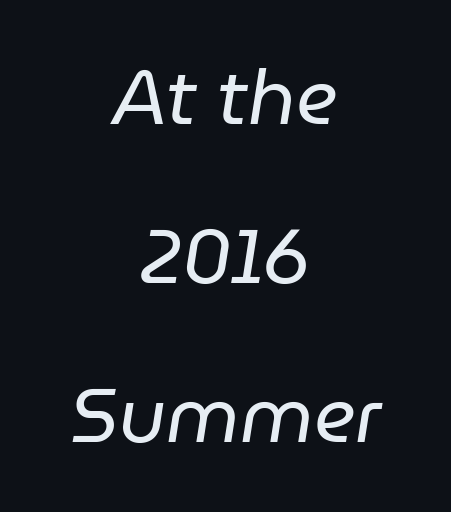
The whitespace from short lines is split evenly between both sides. Note the varied advance widths — an 'i' is clearly narrower than an 'm'. Characters are canted at an angle relative to the baseline's perpendicular. The space directly below the letters is spotless. In terms of leading, this rendering errs on the spacious side. Weight: regular or lighter.
